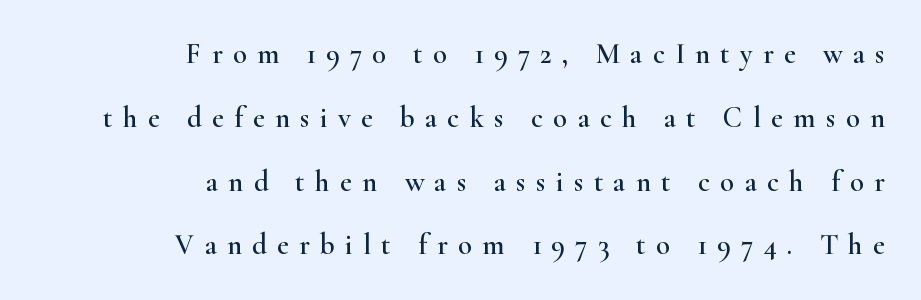
The passage shown is typed in a proportional face where columns would drift. Compared with a flush-left layout, this one pins lines to the opposite, right side. If you drew a line through each stem, it would be perfectly vertical. Glance below the letters and you will spot only blank space. This rendering widens character spacing well past its baseline value.
